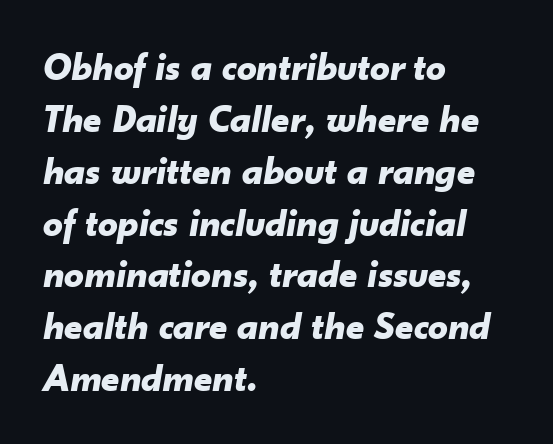
Plenty of ink on the page — the face is bold. Casual observation: everything's shoved over to the left. A bare baseline throughout the passage. This sample keeps an unexceptional amount of space between lines. Character widths vary here, with narrow letters taking less room than wide ones. The lettering tilts uniformly, giving the passage an italic look.
